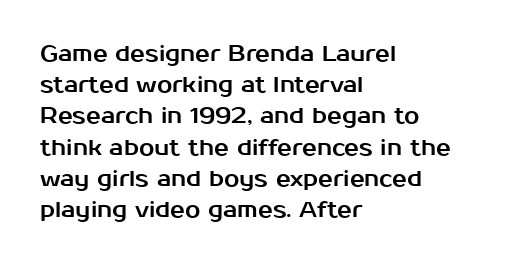
Nope, not italic — everything's standing straight. You could call the tracking neutral — neither tight nor loose. Descenders hang freely into open space. Vertical spacing — default. The compositor pushed each line to the left boundary.
